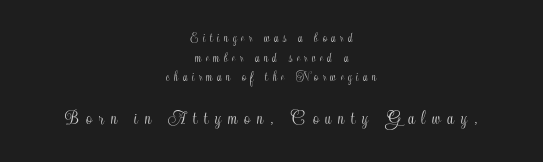
The strip under each line holds only bare page. The designer left line spacing at the default. The later block is typeset at a bigger size than the earlier block. Layout note: lines centered. This sample uses expanded letter spacing, leaving extra air between glyphs.
